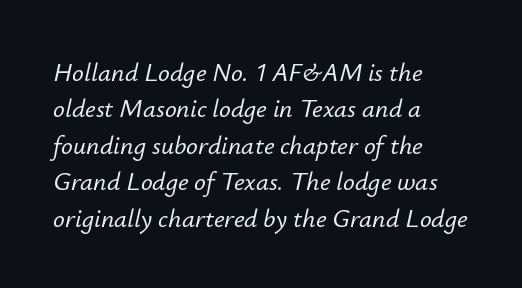
Caption: multi-line text, flush left, ragged right. Line spacing here is normal. This rendering leaves character spacing at its baseline value. Slant detected: the letters are inclined. The words here are not underlined.
